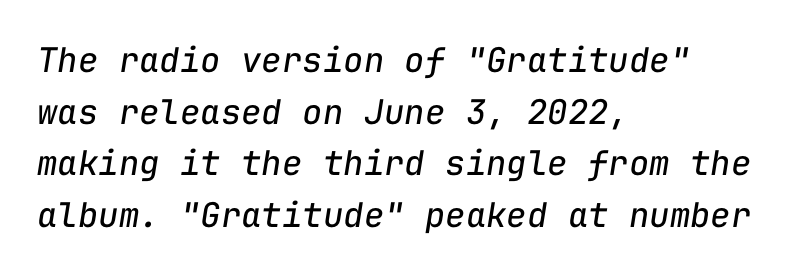
Horizontal alignment here is leftward, the default for most running prose. A light-to-regular cut is what we see here. You could count columns in this text — the font is strictly monospaced. The lines sit at an ordinary, default distance from one another.
